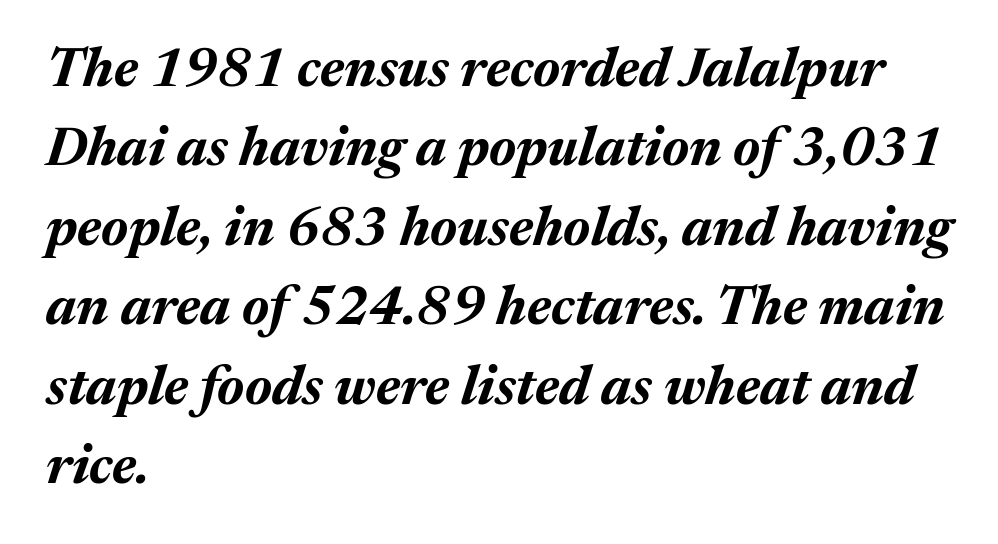
The image shows 54 px bold type, italic (leaning right); set left-aligned, normal line spacing (1.47x), normal letter spacing, not underlined; medium stroke contrast and a medium x-height.
